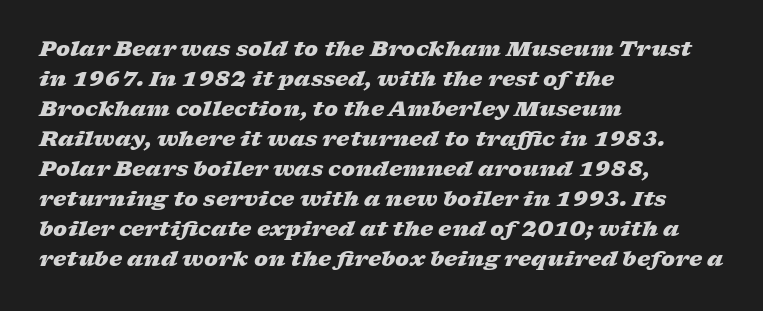
{"italic": "yes", "lean": "right", "slant_degrees": 17, "bold": "yes", "underline": "no", "align": "left", "line_spacing": "normal", "line_spacing_ratio": 1.43, "letter_spacing": "normal", "letter_spacing_em": 0.0, "glyph_px": 21}
